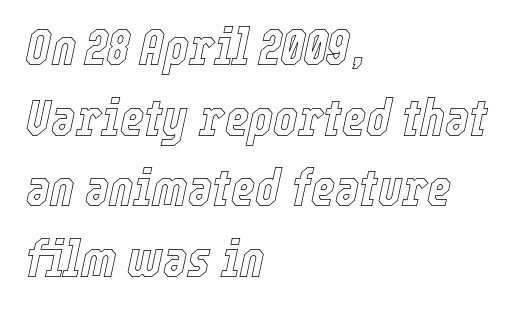
{"italic": "yes", "lean": "right", "slant_degrees": 12, "width": "condensed", "x_height": "medium", "monospaced": "no", "underline": "no", "align": "left", "line_spacing": "normal", "line_spacing_ratio": 1.36, "letter_spacing": "normal", "letter_spacing_em": 0.0, "glyph_px": 52}
